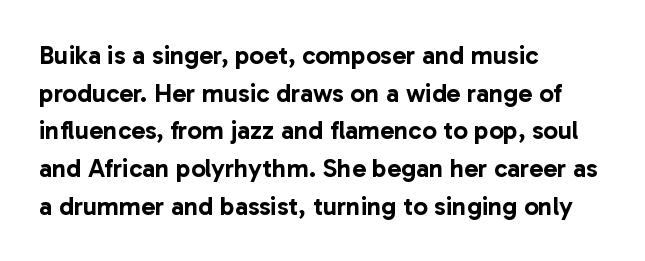
Q: Is the text italic (slanted)? A: No, it is upright.
Q: Is the text underlined? A: No.
Q: How is the paragraph aligned? A: Left-aligned.
Q: Is the spacing between letters normal or unusually wide? A: Normal.
Q: Is the spacing between lines tight, normal or loose? A: Normal.
